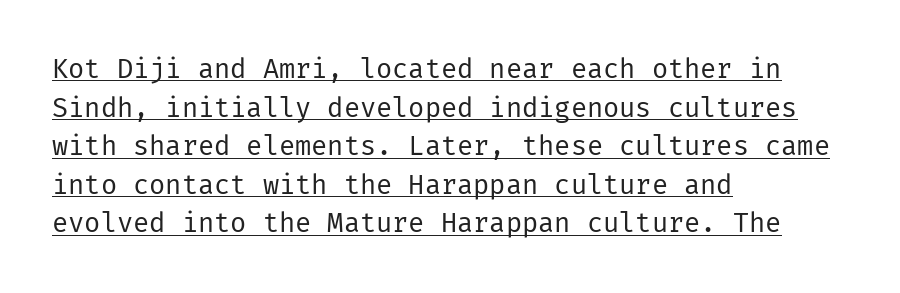
Q: Is the text bold? A: No.
Q: Is the text italic (slanted)? A: No, it is upright.
Q: Is the text underlined? A: Yes.
Q: How is the paragraph aligned? A: Left-aligned.
Q: Is the spacing between letters normal or unusually wide? A: Normal.
Q: Is the spacing between lines tight, normal or loose? A: Normal.
